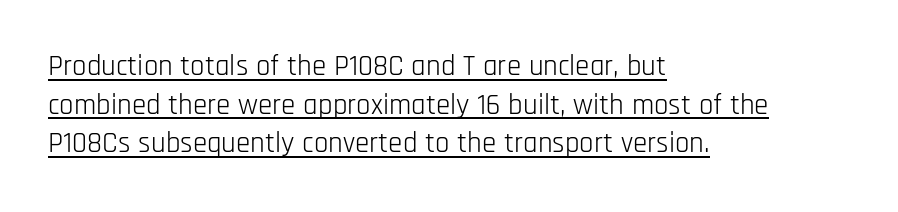
Each letter's strokes conclude bluntly, with no projecting serifs. Note the varied advance widths — an 'i' is clearly narrower than an 'm'. Each line starts at the same left margin while the right side varies. The line texture is even and compact thanks to regular tracking. The leading is moderate, giving the passage an even texture. Summary of weight: not heavy and not bold.
